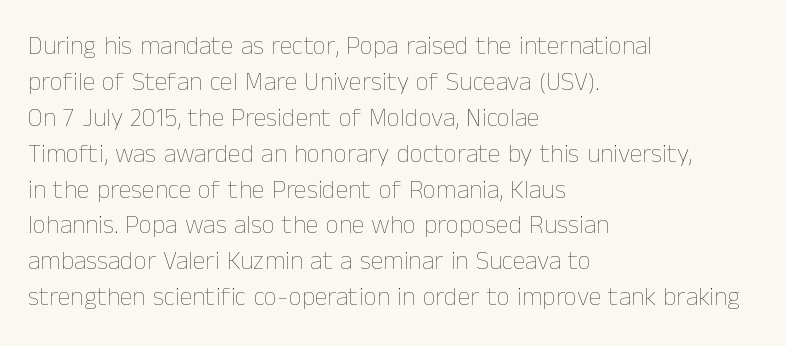
The characters are drawn with everyday or finer stroke widths. Line beginnings align vertically; line endings do not. Rule under the text: the space is simply empty. Words appear dense and cohesive because spacing is normal. Whoever set this chose a conventional vertical rhythm. Rendered with straight, roman letterforms.
